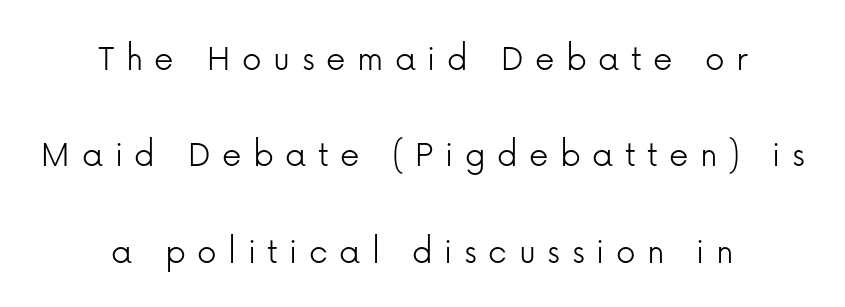
{"serif": "no", "italic": "no", "bold": "no", "weight": "light", "width": "normal", "stroke_contrast": "low", "x_height": "medium", "monospaced": "no", "underline": "no", "align": "center", "line_spacing": "loose", "line_spacing_ratio": 2.47, "letter_spacing": "wide", "letter_spacing_em": 0.29, "glyph_px": 39}
